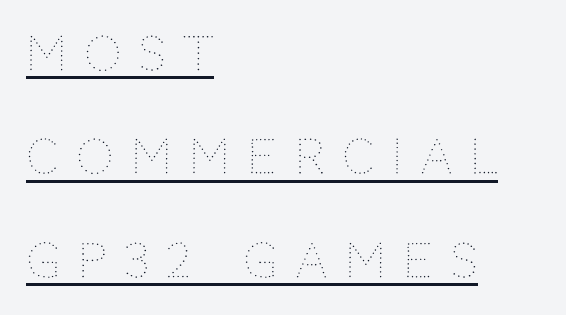
Q: Is the text bold? A: No.
Q: Is the text italic (slanted)? A: No, it is upright.
Q: Is the text underlined? A: Yes.
Q: How is the paragraph aligned? A: Left-aligned.
Q: Is the spacing between letters normal or unusually wide? A: Unusually wide.
Q: Is the spacing between lines tight, normal or loose? A: Loose.
Q: Width (condensed, normal, or wide)? A: Normal.
Q: Stroke contrast? A: Medium.
Q: x-height? A: Large.
Q: Monospaced? A: No.
